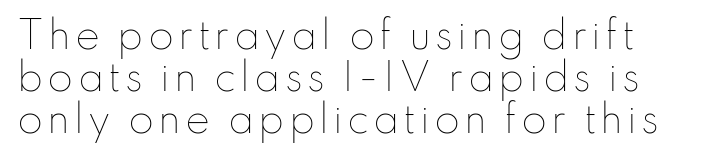
{"italic": "no", "bold": "no", "weight": "thin", "width": "normal", "stroke_contrast": "low", "x_height": "small", "monospaced": "no", "underline": "no", "line_spacing": "tight", "line_spacing_ratio": 1.13, "glyph_px": 37}
